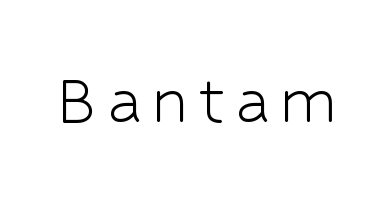
Look at the bottom of the vertical strokes: they stop flat, with no serifs. A bare baseline throughout the passage. Unlike italic type, these characters show no tilt at all. This sample has the flowing, uneven cadence of proportional lettering. Stems and bowls with no extra thickness — not bold.
